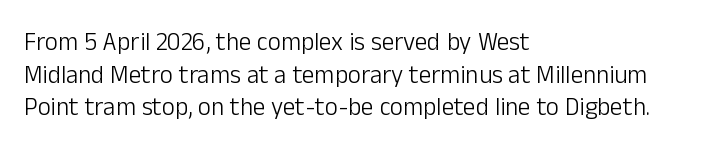
What's the leading like? Ordinary, nothing unusual. The passage shown has conventional tracking throughout. The typography opts for an upright posture over an oblique one. The passage is arranged the way most books set body copy — flush left.
